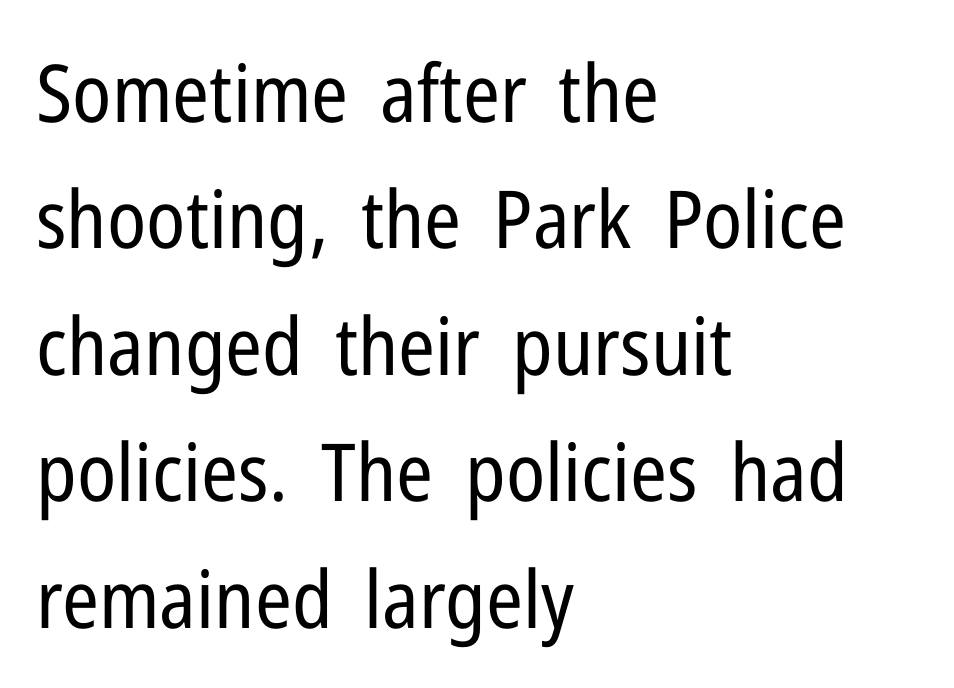
Q: Is the text bold? A: No.
Q: Is the text italic (slanted)? A: No, it is upright.
Q: Is the typeface a serif or a sans-serif typeface? A: Sans-serif.
Q: Is the text underlined? A: No.
Q: How is the paragraph aligned? A: Left-aligned.
Q: Is the spacing between letters normal or unusually wide? A: Normal.
Q: Is the spacing between lines tight, normal or loose? A: Normal.
Q: Width (condensed, normal, or wide)? A: Condensed.
Q: Stroke contrast? A: Low.
Q: x-height? A: Medium.
Q: Monospaced? A: No.
